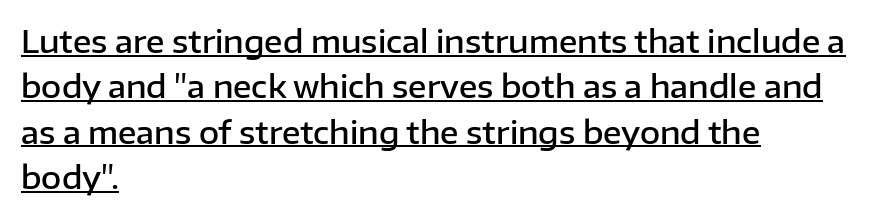
{"serif": "no", "italic": "no", "bold": "semi", "weight": "semibold", "width": "normal", "stroke_contrast": "low", "x_height": "medium", "monospaced": "no", "underline": "yes", "align": "left", "line_spacing": "normal", "line_spacing_ratio": 1.46, "letter_spacing": "normal", "letter_spacing_em": 0.0, "glyph_px": 31}
